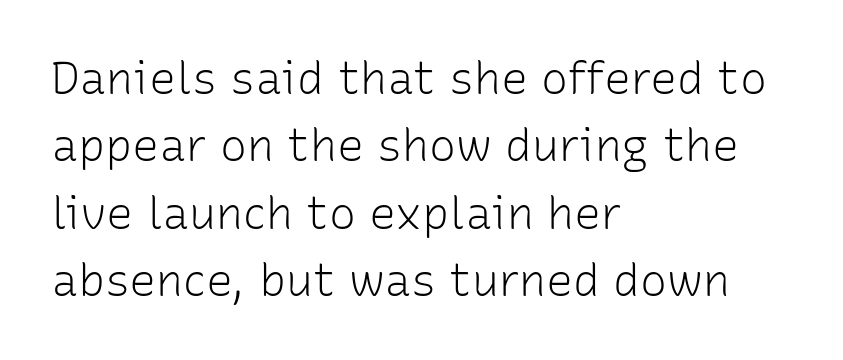
The letters advance in unequal steps, a hallmark of proportional type. If you measured baseline to baseline, you'd find a middling distance. Type style note: lacks serifs. Is the block centered? No — it sits flush against the left margin. How are the letters spaced? Ordinarily, with no added tracking.
